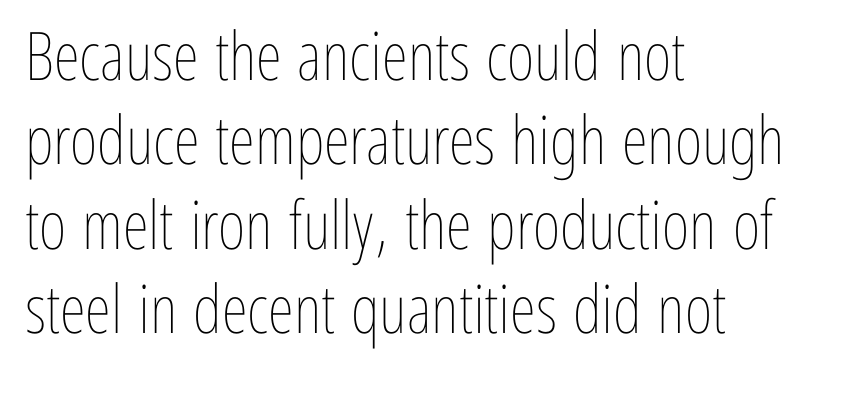
No extra tracking has been applied to these lines. Nobody drew a line under any word here. The cut favours lightness, reaching ordinary text weight at its darkest. Interline gaps are of average width in this sample. Ascenders rise straight up at ninety degrees. The ragged edge is on the right, which tells us the setting is flush left.
